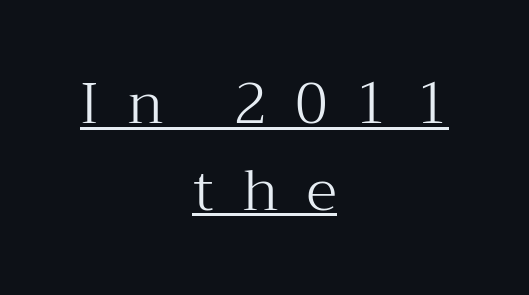
The image shows 57 px light serif type, upright; set centered, normal line spacing (1.52x), unusually wide letter spacing (+0.49 em), underlined; medium stroke contrast and a medium x-height.
